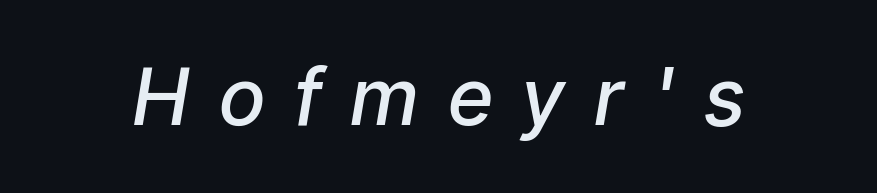
{"italic": "yes", "lean": "right", "slant_degrees": 9, "bold": "semi", "weight": "semibold", "width": "condensed", "stroke_contrast": "low", "x_height": "medium", "monospaced": "no", "underline": "no", "letter_spacing": "wide", "letter_spacing_em": 0.39, "glyph_px": 79}
